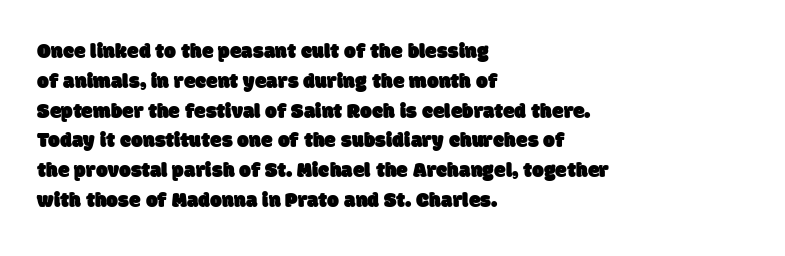
Line spacing here is normal. Default kerning and tracking; the words read as compact shapes. Which margin do the lines hug? The left one — the right edge is uneven. Check the space under the baseline: it is left empty.
